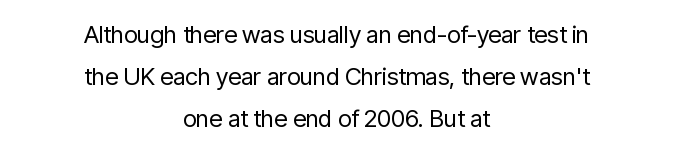
The specimen reads as upright at a glance. The passage is arranged like a title page — every line centered. Beneath every word, the page is bare. No extra tracking has been applied to these lines.
